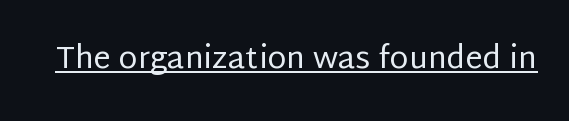
Q: Is the text bold? A: No.
Q: Is the text italic (slanted)? A: No, it is upright.
Q: Is the typeface a serif or a sans-serif typeface? A: Sans-serif.
Q: Is the text underlined? A: Yes.
Q: Is the spacing between letters normal or unusually wide? A: Normal.
Q: Width (condensed, normal, or wide)? A: Normal.
Q: Stroke contrast? A: Low.
Q: x-height? A: Large.
Q: Monospaced? A: No.
